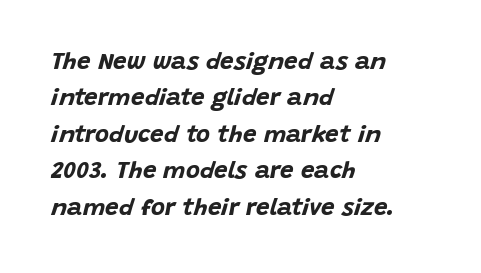
Weight: bold. Does extra space separate the letters? No, they use regular spacing. Line spacing here is normal. The words here are not underlined. Reading down the block, your eye returns to a fixed left position each line.
